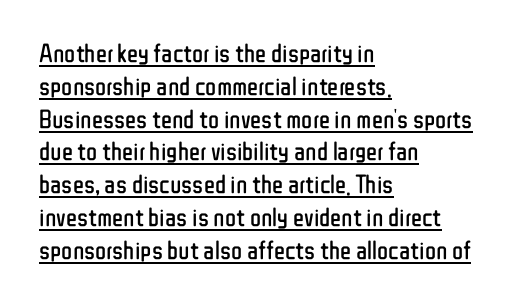
Q: Is the text bold? A: No.
Q: Is the text italic (slanted)? A: No, it is upright.
Q: Is the text underlined? A: Yes.
Q: How is the paragraph aligned? A: Left-aligned.
Q: Is the spacing between letters normal or unusually wide? A: Normal.
Q: Is the spacing between lines tight, normal or loose? A: Normal.
